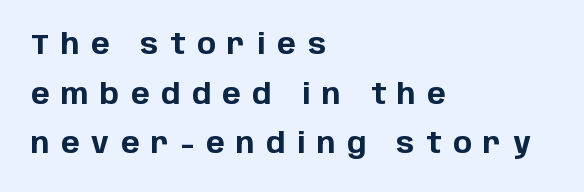
Q: Is the text bold? A: Yes.
Q: Is the text italic (slanted)? A: No, it is upright.
Q: Is the typeface a serif or a sans-serif typeface? A: Sans-serif.
Q: Is the text underlined? A: No.
Q: How is the paragraph aligned? A: Left-aligned.
Q: Is the spacing between letters normal or unusually wide? A: Unusually wide.
Q: Width (condensed, normal, or wide)? A: Normal.
Q: Stroke contrast? A: Low.
Q: x-height? A: Large.
Q: Monospaced? A: No.
